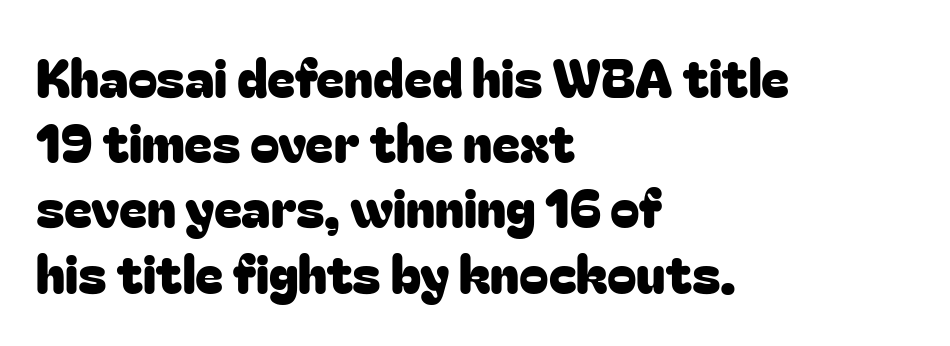
Q: Is the text italic (slanted)? A: No, it is upright.
Q: Is the typeface a serif or a sans-serif typeface? A: Sans-serif.
Q: Is the text underlined? A: No.
Q: How is the paragraph aligned? A: Left-aligned.
Q: Is the spacing between letters normal or unusually wide? A: Normal.
Q: Width (condensed, normal, or wide)? A: Normal.
Q: Stroke contrast? A: Low.
Q: x-height? A: Medium.
Q: Monospaced? A: No.
